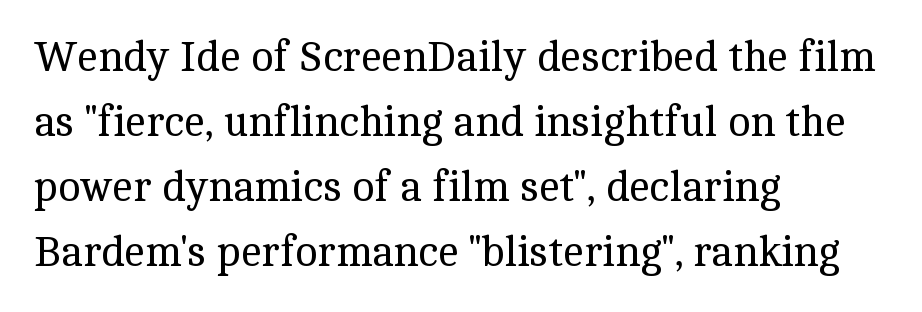
Q: Is the text bold? A: No.
Q: Is the text italic (slanted)? A: No, it is upright.
Q: Is the typeface a serif or a sans-serif typeface? A: Serif.
Q: Is the text underlined? A: No.
Q: How is the paragraph aligned? A: Left-aligned.
Q: Is the spacing between letters normal or unusually wide? A: Normal.
Q: Is the spacing between lines tight, normal or loose? A: Normal.
Q: Width (condensed, normal, or wide)? A: Normal.
Q: x-height? A: Medium.
Q: Monospaced? A: No.
